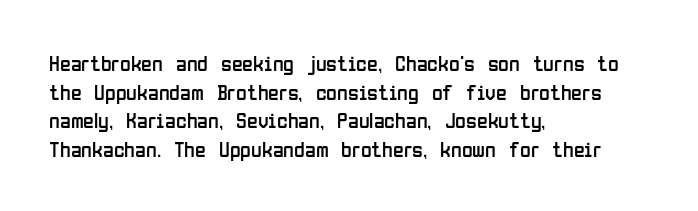
Q: Is the text bold? A: No.
Q: Is the text italic (slanted)? A: No, it is upright.
Q: Is the text underlined? A: No.
Q: How is the paragraph aligned? A: Left-aligned.
Q: Is the spacing between letters normal or unusually wide? A: Normal.
Q: Is the spacing between lines tight, normal or loose? A: Normal.
